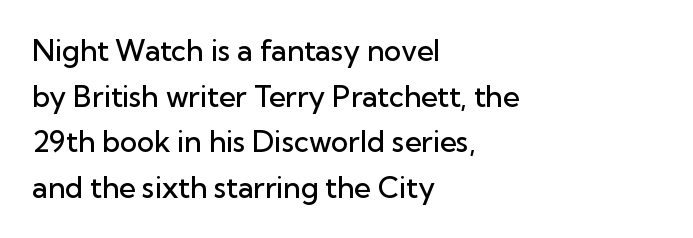
Q: Is the text bold? A: Semi-bold.
Q: Is the text italic (slanted)? A: No, it is upright.
Q: Is the typeface a serif or a sans-serif typeface? A: Sans-serif.
Q: Is the text underlined? A: No.
Q: How is the paragraph aligned? A: Left-aligned.
Q: Is the spacing between letters normal or unusually wide? A: Normal.
Q: Is the spacing between lines tight, normal or loose? A: Normal.
Q: Width (condensed, normal, or wide)? A: Normal.
Q: Stroke contrast? A: Low.
Q: x-height? A: Medium.
Q: Monospaced? A: No.
